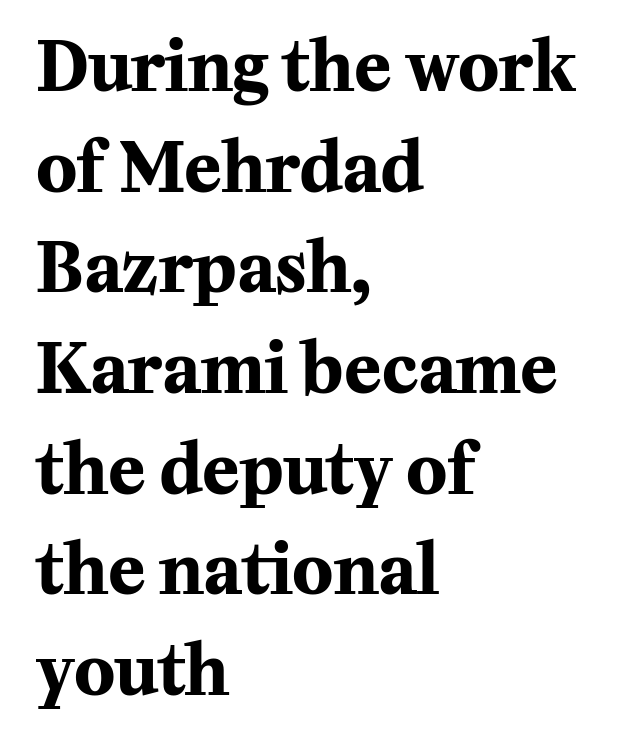
The image shows 68 px bold serif type, upright; set left-aligned, normal line spacing (1.48x), normal letter spacing, not underlined; medium stroke contrast and a medium x-height.
